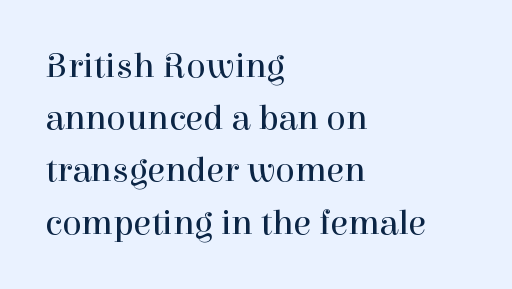
Weight: in the light-to-regular range. The font family rendered here belongs to the serif group. The face used here is proportionally spaced, like ordinary book or web type. Anything drawn beneath the words? Only blank space.
